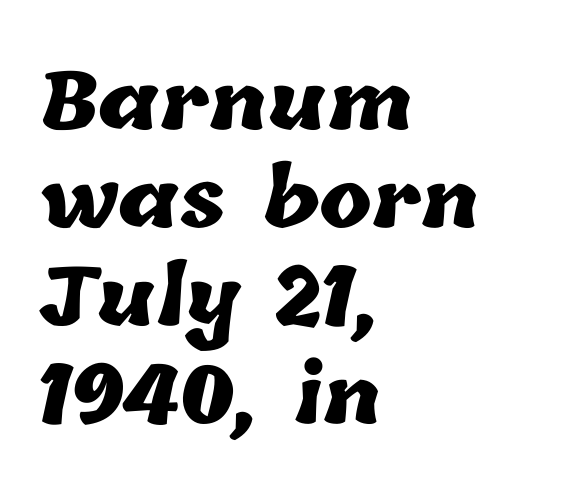
The passage is arranged the way most books set body copy — flush left. What stands out about the letter spacing? Nothing — it is the standard amount. Each letter keeps its own natural width here, so spacing adapts to shape. Honestly, there is no underline to notice here at all.
